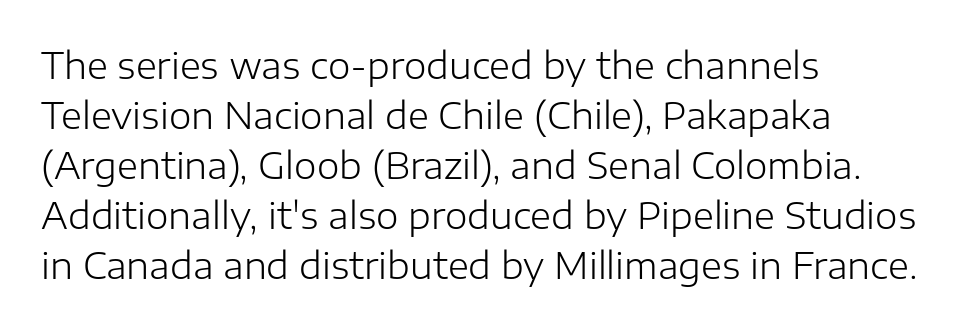
{"serif": "no", "italic": "no", "bold": "no", "weight": "light", "width": "normal", "stroke_contrast": "low", "x_height": "medium", "monospaced": "no", "underline": "no", "align": "left", "line_spacing": "normal", "line_spacing_ratio": 1.39, "letter_spacing": "normal", "letter_spacing_em": 0.0, "glyph_px": 36}
